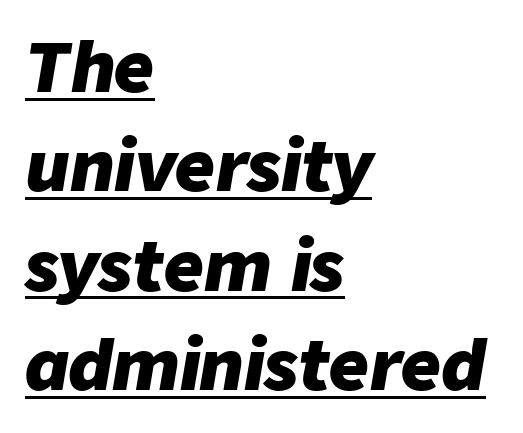
Horizontal alignment here is leftward, the default for most running prose. Chunky letters — that's bold for sure. Is this a fixed-width face? No — the glyphs have proportional, varying widths. Compared with ordinary roman type, these characters are visibly tilted. A typesetter would call this leading conventional body-copy spacing. The gaps between neighbouring characters are ordinary and unremarkable.
